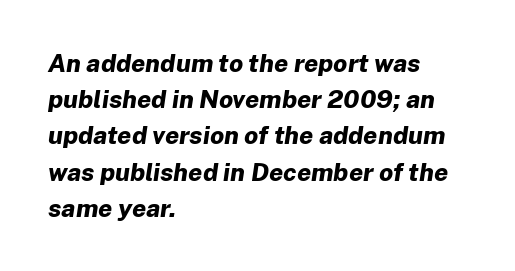
Q: Is the text bold? A: Yes.
Q: Is the text italic (slanted)? A: Yes, it leans right by about 8 degrees.
Q: Is the text underlined? A: No.
Q: How is the paragraph aligned? A: Left-aligned.
Q: Is the spacing between letters normal or unusually wide? A: Normal.
Q: Is the spacing between lines tight, normal or loose? A: Normal.
